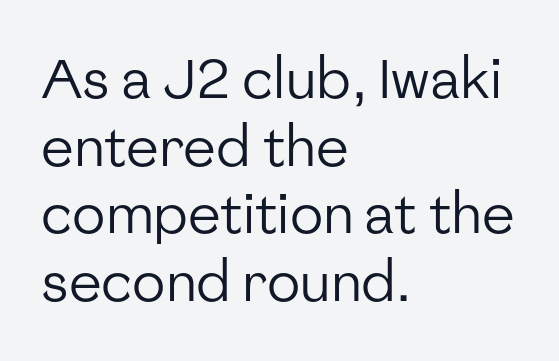
Varying glyph widths throughout — classic text-font behaviour. A bare baseline throughout the passage. Posture: vertical. Is this a heavy cut? Hardly; it is regular or lighter. The face used here is a sans, in the tradition of grotesques and geometrics.
